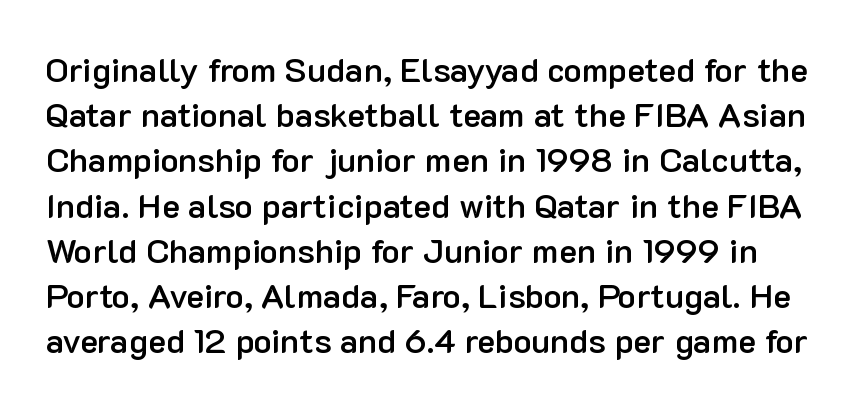
The image shows 34 px semibold sans-serif type, upright; set normal line spacing (1.33x), normal letter spacing, not underlined; low stroke contrast and a medium x-height.
